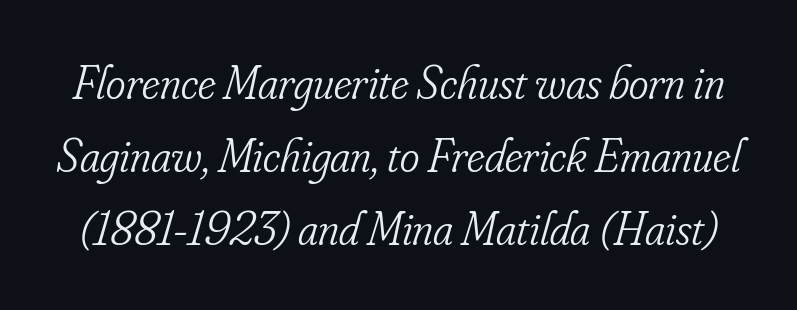
{"serif": "yes", "italic": "yes", "lean": "right", "slant_degrees": 16, "bold": "no", "weight": "light", "width": "condensed", "stroke_contrast": "low", "x_height": "small", "monospaced": "no", "underline": "no", "line_spacing": "normal", "line_spacing_ratio": 1.55, "letter_spacing": "normal", "letter_spacing_em": 0.0, "glyph_px": 47}
